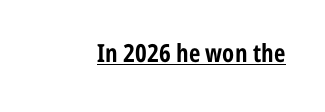
Q: Is the text bold? A: Yes.
Q: Is the text italic (slanted)? A: No, it is upright.
Q: Is the text underlined? A: Yes.
Q: Is the spacing between letters normal or unusually wide? A: Normal.
